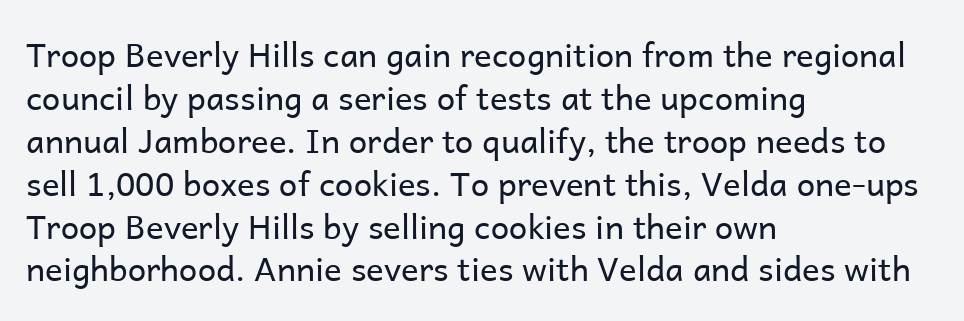
{"serif": "no", "italic": "no", "bold": "no", "weight": "regular", "width": "normal", "stroke_contrast": "low", "x_height": "medium", "monospaced": "no", "underline": "no", "align": "left", "line_spacing": "normal", "line_spacing_ratio": 1.3, "letter_spacing": "normal", "letter_spacing_em": 0.0, "glyph_px": 33}
